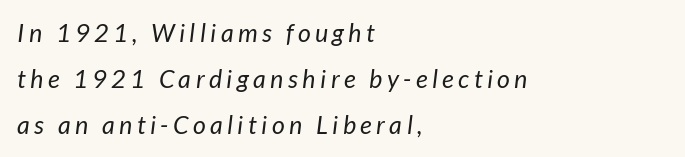
The image shows 25 px text type, italic (leaning right); set left-aligned, line spacing 1.84x, not underlined.
